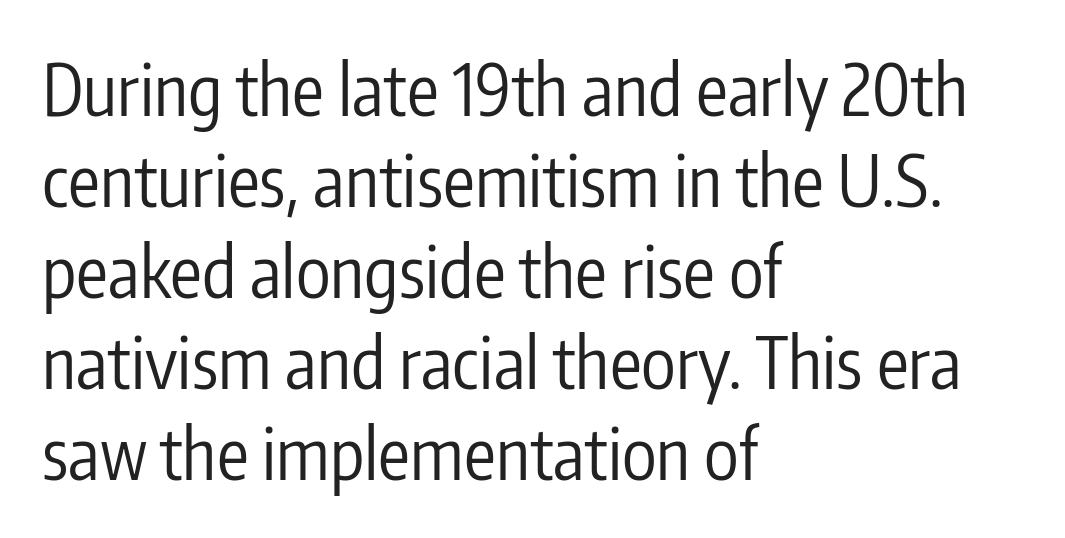
Q: Is the text bold? A: No.
Q: Is the text italic (slanted)? A: No, it is upright.
Q: Is the typeface a serif or a sans-serif typeface? A: Sans-serif.
Q: Is the text underlined? A: No.
Q: How is the paragraph aligned? A: Left-aligned.
Q: Is the spacing between letters normal or unusually wide? A: Normal.
Q: Is the spacing between lines tight, normal or loose? A: Normal.
Q: Width (condensed, normal, or wide)? A: Condensed.
Q: Stroke contrast? A: Low.
Q: x-height? A: Medium.
Q: Monospaced? A: No.
